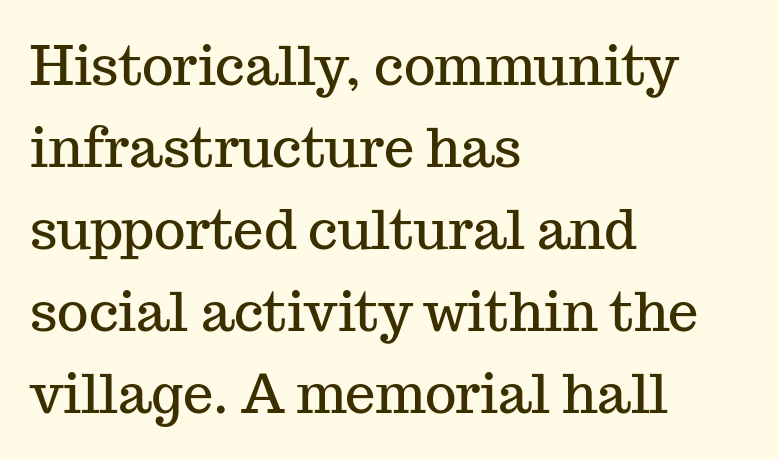
{"serif": "yes", "italic": "no", "width": "normal", "stroke_contrast": "medium", "x_height": "medium", "monospaced": "no", "underline": "no", "align": "left", "line_spacing": "normal", "line_spacing_ratio": 1.52, "letter_spacing": "normal", "letter_spacing_em": 0.0, "glyph_px": 54}
